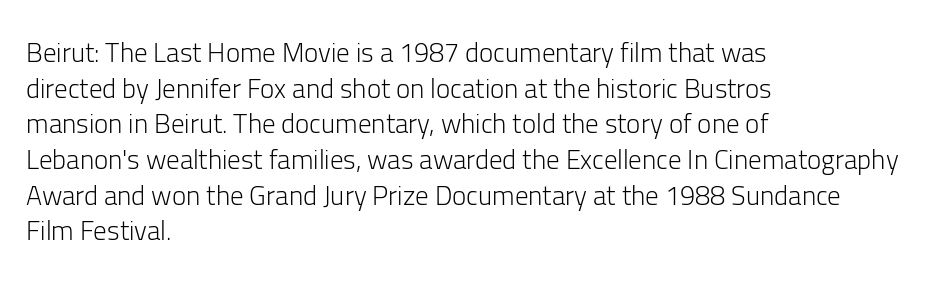
Notice how descenders clear the ascenders below comfortably — that's standard leading. Rule under the text: the space is simply empty. This rendering uses left alignment, leaving the right contour irregular. The type sits square on the baseline with zero lean. The font sits on the lighter half of the weight spectrum, regular included. The gaps between neighbouring characters are ordinary and unremarkable.
